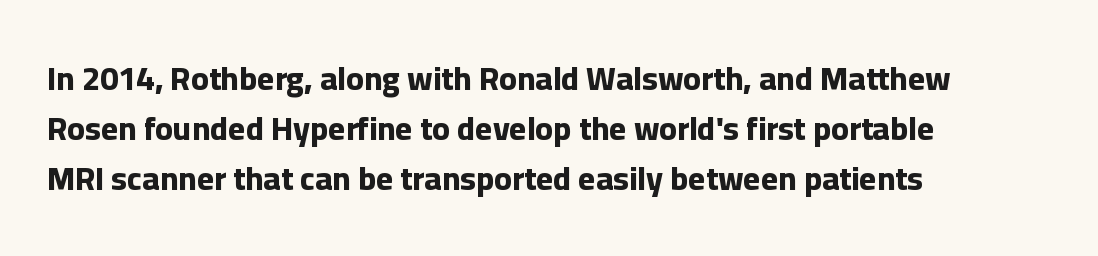
The image shows 33 px bold sans-serif type, upright; set left-aligned, normal line spacing (1.51x), normal letter spacing, not underlined; low stroke contrast and a medium x-height.
